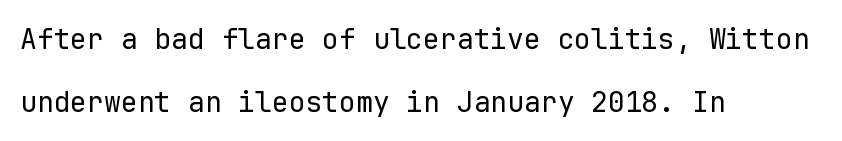
The image shows 28 px regular-weight sans-serif type, upright, monospaced; set left-aligned, loose line spacing (2.24x), normal letter spacing, not underlined; low stroke contrast and a medium x-height.
